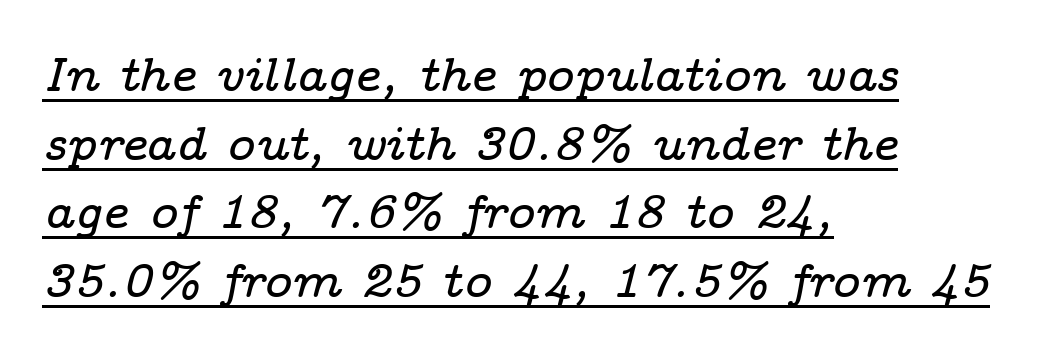
Q: Is the text italic (slanted)? A: Yes, it leans right by about 14 degrees.
Q: Is the typeface a serif or a sans-serif typeface? A: Serif.
Q: Is the text underlined? A: Yes.
Q: How is the paragraph aligned? A: Left-aligned.
Q: Is the spacing between letters normal or unusually wide? A: Normal.
Q: Is the spacing between lines tight, normal or loose? A: Normal.
Q: Width (condensed, normal, or wide)? A: Wide.
Q: Stroke contrast? A: Low.
Q: x-height? A: Medium.
Q: Monospaced? A: No.
